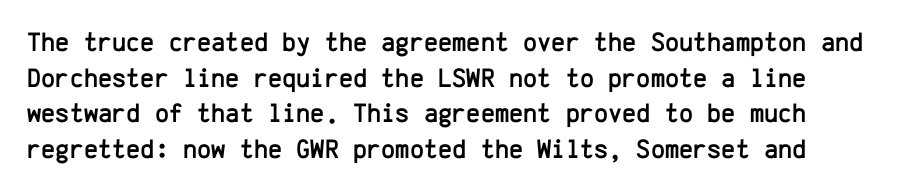
Quick note: underline off. The block of text has a typical density, with ordinary space between rows. This rendering leaves character spacing at its baseline value. This is the regular roman posture of the typeface.
